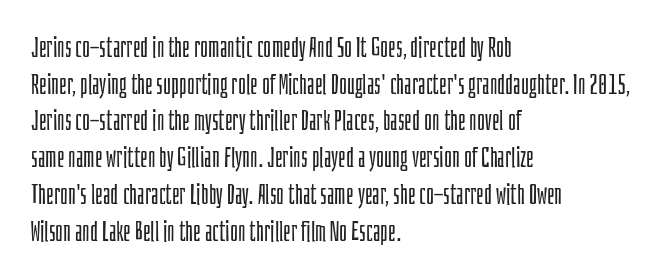
{"italic": "no", "bold": "no", "underline": "no", "align": "left", "line_spacing": "normal", "line_spacing_ratio": 1.36, "letter_spacing": "normal", "letter_spacing_em": 0.0, "glyph_px": 27}
